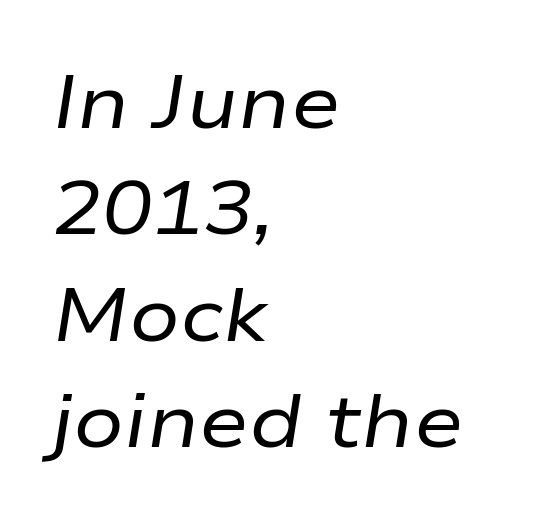
{"italic": "yes", "lean": "right", "slant_degrees": 9, "bold": "no", "weight": "regular", "width": "wide", "stroke_contrast": "low", "x_height": "medium", "monospaced": "no", "underline": "no", "align": "left", "line_spacing": "normal", "line_spacing_ratio": 1.42, "letter_spacing": "normal", "letter_spacing_em": 0.0, "glyph_px": 75}
